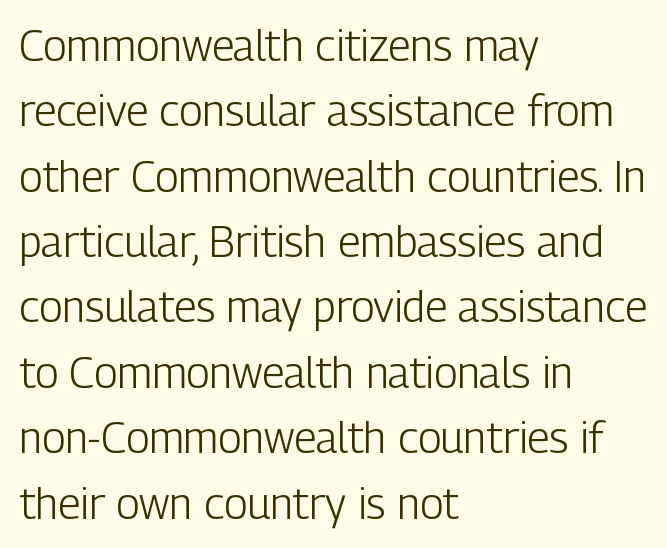
The image shows 43 px light, condensed sans-serif type, upright; set left-aligned, normal line spacing (1.52x), normal letter spacing, not underlined; low stroke contrast and a medium x-height.
